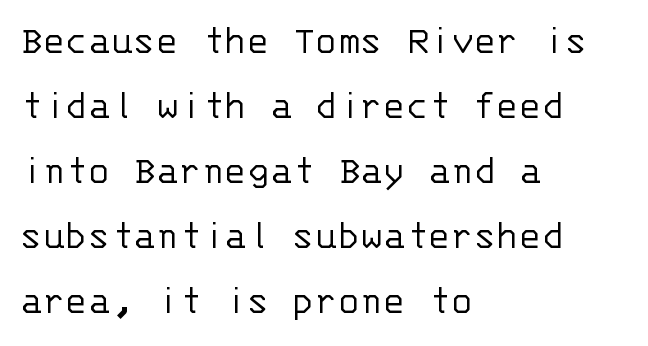
{"serif": "no", "italic": "no", "bold": "no", "weight": "light", "width": "normal", "stroke_contrast": "low", "x_height": "large", "monospaced": "yes", "underline": "no", "align": "left", "line_spacing": "normal", "line_spacing_ratio": 1.55, "letter_spacing": "normal", "letter_spacing_em": 0.0, "glyph_px": 42}
